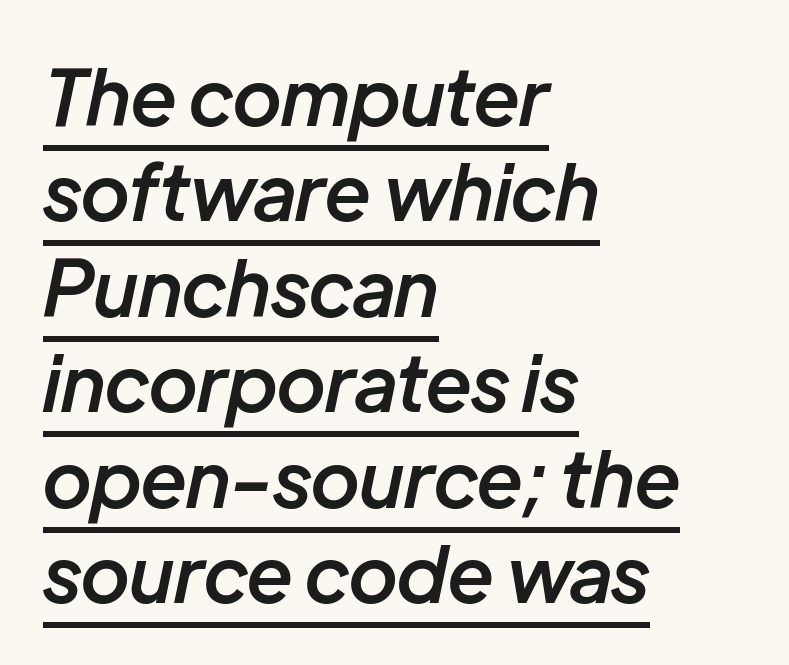
Q: Is the text bold? A: Semi-bold.
Q: Is the text italic (slanted)? A: Yes, it leans right by about 12 degrees.
Q: Is the text underlined? A: Yes.
Q: How is the paragraph aligned? A: Left-aligned.
Q: Is the spacing between letters normal or unusually wide? A: Normal.
Q: Width (condensed, normal, or wide)? A: Normal.
Q: Stroke contrast? A: Low.
Q: x-height? A: Medium.
Q: Monospaced? A: No.
